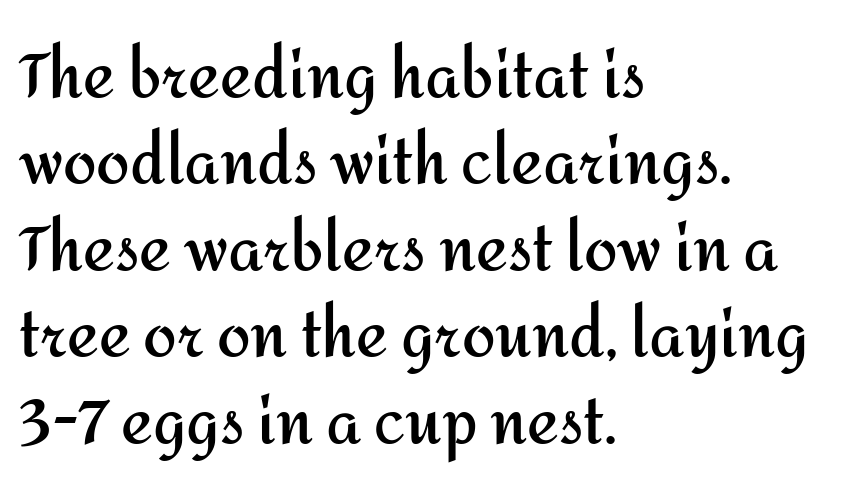
{"serif": "no", "italic": "no", "bold": "yes", "weight": "semibold", "width": "normal", "stroke_contrast": "medium", "x_height": "medium", "monospaced": "no", "underline": "no", "align": "left", "line_spacing": "normal", "line_spacing_ratio": 1.44, "letter_spacing": "normal", "letter_spacing_em": 0.0, "glyph_px": 60}
